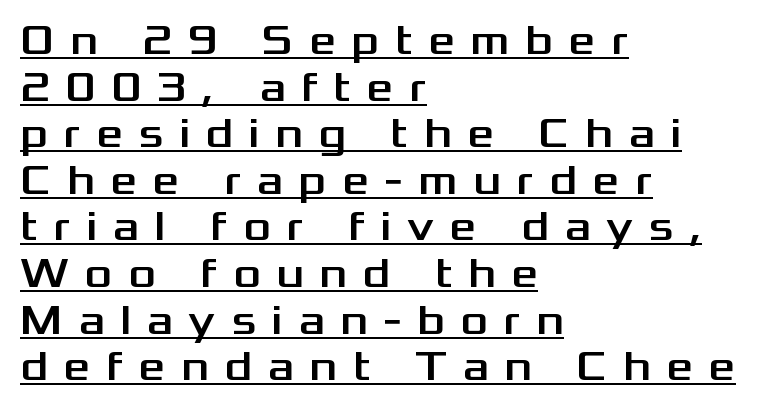
The image shows 42 px wide sans-serif type, upright; set left-aligned, tight line spacing (1.11x), unusually wide letter spacing (+0.37 em), underlined; medium stroke contrast and a medium x-height.
